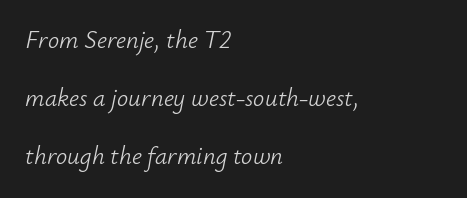
Q: Is the text bold? A: No.
Q: Is the text italic (slanted)? A: Yes, it leans right by about 12 degrees.
Q: Is the text underlined? A: No.
Q: How is the paragraph aligned? A: Left-aligned.
Q: Is the spacing between letters normal or unusually wide? A: Normal.
Q: Is the spacing between lines tight, normal or loose? A: Loose.
